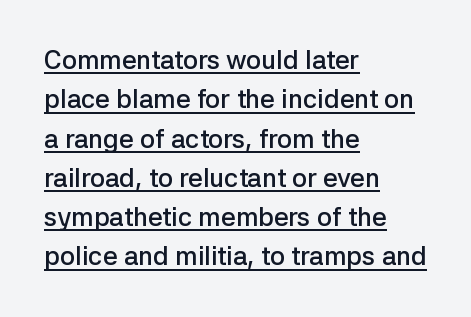
The image shows 26 px text type, upright; set left-aligned, normal line spacing (1.51x), normal letter spacing, underlined.
